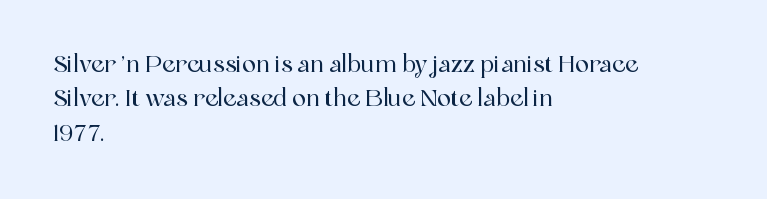
The image shows 23 px text type, upright; set left-aligned, normal line spacing (1.49x), normal letter spacing, not underlined.
